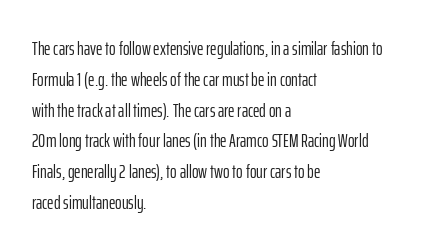
Q: Is the text bold? A: No.
Q: Is the text italic (slanted)? A: No, it is upright.
Q: Is the text underlined? A: No.
Q: How is the paragraph aligned? A: Left-aligned.
Q: Is the spacing between letters normal or unusually wide? A: Normal.
Q: Is the spacing between lines tight, normal or loose? A: Normal.
